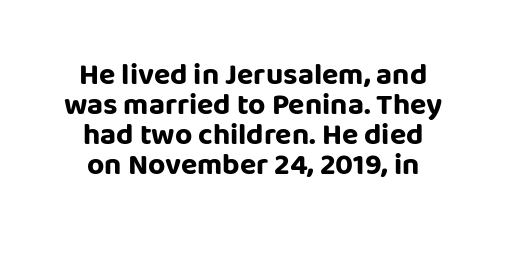
Q: Is the text bold? A: Yes.
Q: Is the text italic (slanted)? A: No, it is upright.
Q: Is the typeface a serif or a sans-serif typeface? A: Sans-serif.
Q: Is the text underlined? A: No.
Q: How is the paragraph aligned? A: Centered.
Q: Is the spacing between letters normal or unusually wide? A: Normal.
Q: Is the spacing between lines tight, normal or loose? A: Tight.
Q: Width (condensed, normal, or wide)? A: Normal.
Q: Stroke contrast? A: Low.
Q: x-height? A: Large.
Q: Monospaced? A: No.
